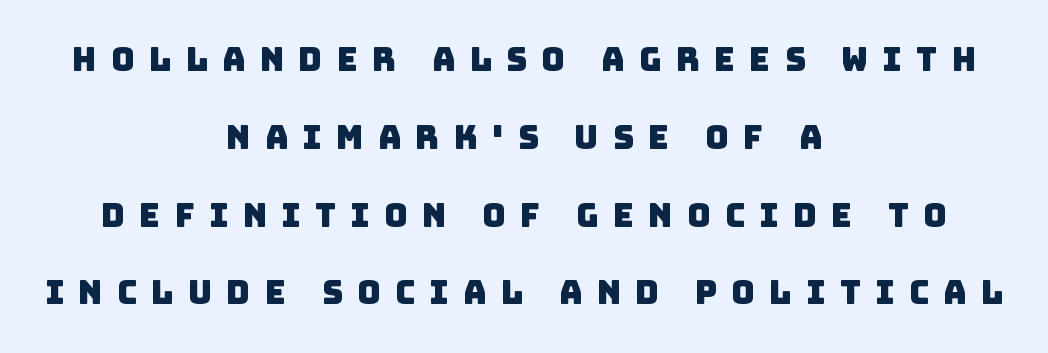
The image shows 32 px sans-serif type; set centered, loose line spacing (2.43x), unusually wide letter spacing (+0.45 em), not underlined; low stroke contrast and a large x-height.
